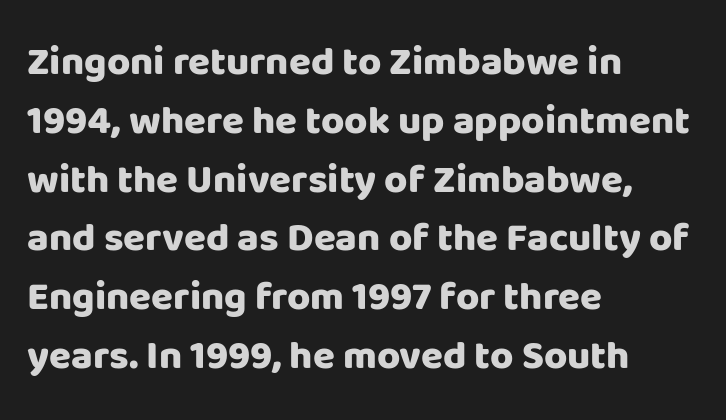
Q: Is the text bold? A: Yes.
Q: Is the text italic (slanted)? A: No, it is upright.
Q: Is the typeface a serif or a sans-serif typeface? A: Sans-serif.
Q: Is the text underlined? A: No.
Q: How is the paragraph aligned? A: Left-aligned.
Q: Is the spacing between letters normal or unusually wide? A: Normal.
Q: Is the spacing between lines tight, normal or loose? A: Normal.
Q: Width (condensed, normal, or wide)? A: Normal.
Q: Stroke contrast? A: Low.
Q: x-height? A: Large.
Q: Monospaced? A: No.
